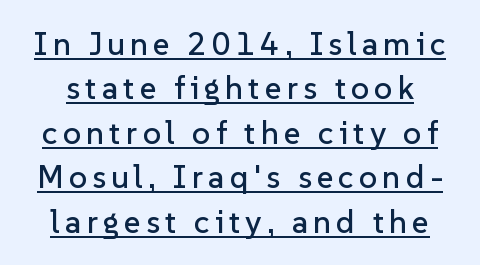
The image shows 32 px sans-serif type, upright; set normal line spacing (1.39x), underlined; low stroke contrast and a medium x-height.
